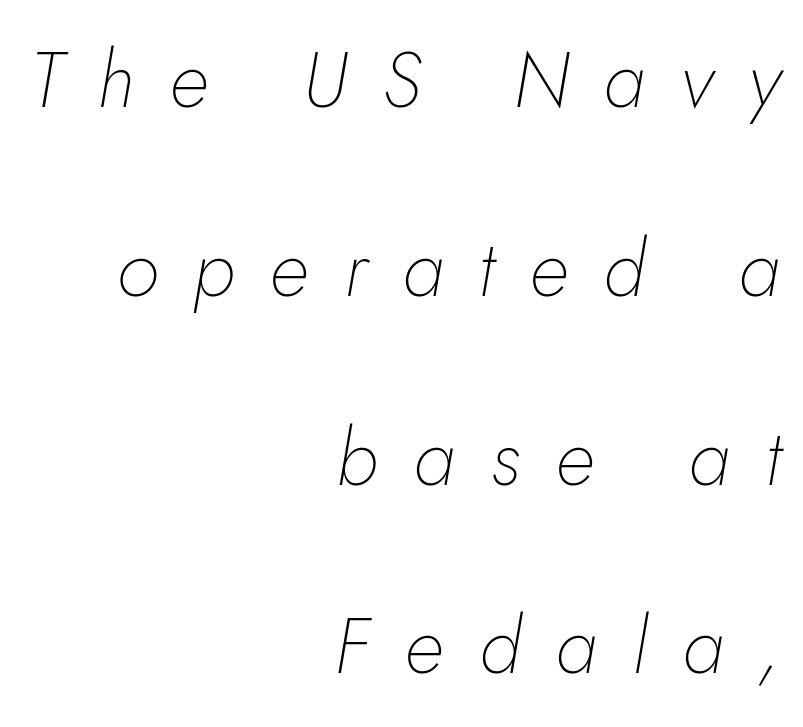
The image shows 78 px thin type, italic (leaning right); set right-aligned, loose line spacing (2.42x), unusually wide letter spacing (+0.45 em), not underlined; low stroke contrast and a small x-height.
